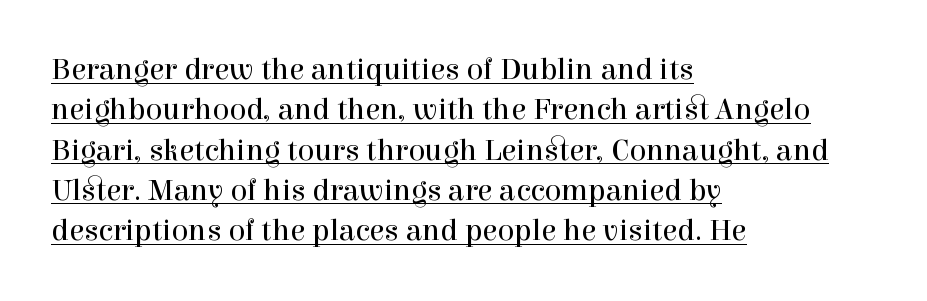
The image shows 31 px regular-weight serif type, upright; set left-aligned, normal line spacing (1.3x), normal letter spacing, underlined; a medium x-height.
